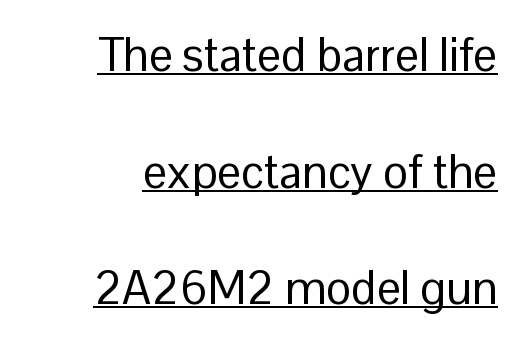
{"serif": "no", "italic": "no", "bold": "no", "weight": "regular", "width": "normal", "stroke_contrast": "low", "x_height": "medium", "monospaced": "no", "underline": "yes", "align": "right", "line_spacing": "loose", "line_spacing_ratio": 2.48, "letter_spacing": "normal", "letter_spacing_em": 0.0, "glyph_px": 47}
